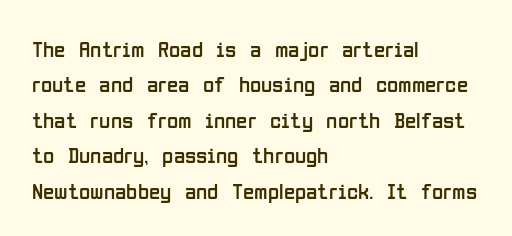
Q: Is the text bold? A: No.
Q: Is the text italic (slanted)? A: No, it is upright.
Q: Is the text underlined? A: No.
Q: How is the paragraph aligned? A: Left-aligned.
Q: Is the spacing between letters normal or unusually wide? A: Normal.
Q: Is the spacing between lines tight, normal or loose? A: Normal.
